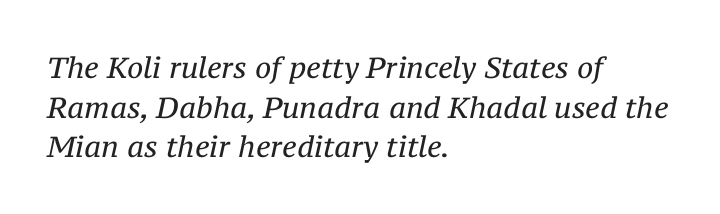
Each letter keeps its own natural width here, so spacing adapts to shape. The letters are slanted; this is an italic face. Horizontally, the lines are justified to the leading edge only. The glyphs are unaccompanied by any horizontal stroke below them.
